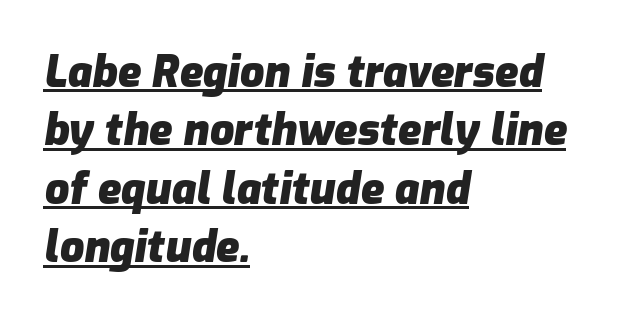
The image shows 43 px heavy type, italic (leaning right); set left-aligned, normal line spacing (1.36x), normal letter spacing, underlined; low stroke contrast and a medium x-height.
